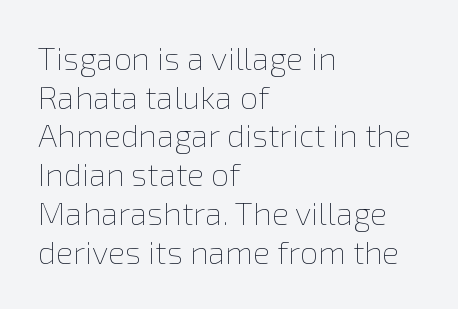
Q: Is the text bold? A: No.
Q: Is the text italic (slanted)? A: No, it is upright.
Q: Is the text underlined? A: No.
Q: How is the paragraph aligned? A: Left-aligned.
Q: Is the spacing between letters normal or unusually wide? A: Normal.
Q: Width (condensed, normal, or wide)? A: Normal.
Q: x-height? A: Medium.
Q: Monospaced? A: No.
